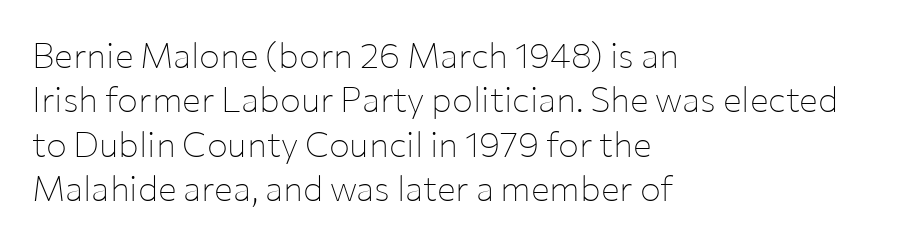
Q: Is the text bold? A: No.
Q: Is the text italic (slanted)? A: No, it is upright.
Q: Is the typeface a serif or a sans-serif typeface? A: Sans-serif.
Q: Is the text underlined? A: No.
Q: How is the paragraph aligned? A: Left-aligned.
Q: Is the spacing between letters normal or unusually wide? A: Normal.
Q: Is the spacing between lines tight, normal or loose? A: Normal.
Q: Width (condensed, normal, or wide)? A: Normal.
Q: Stroke contrast? A: Low.
Q: x-height? A: Medium.
Q: Monospaced? A: No.
